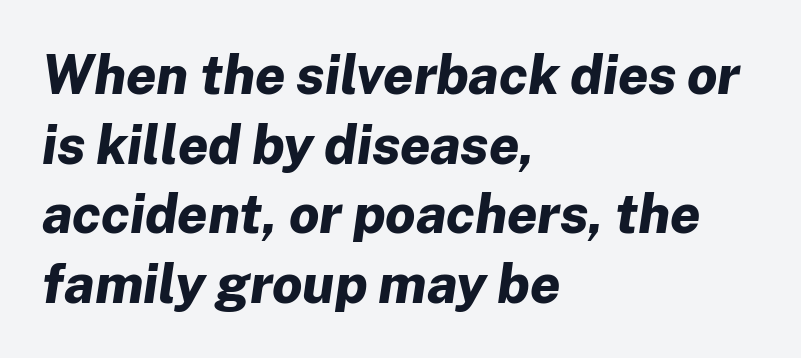
You could not count columns in this text — the font is proportionally spaced. The baseline area is clear. The face used here has a pronounced slope to its letters. Visually the block forms a straight wall on the left and a jagged coastline on the right. Rows of type keep a routine distance in the vertical direction. Heavy, bold letterforms.
